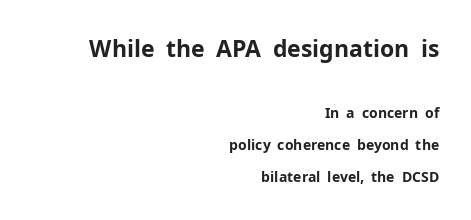
Compared with a flush-left layout, this one pins lines to the opposite, right side. One glance says open: line gaps are wider than usual. Two sizes are in play, and the larger belongs to the first block. Ordinary non-slanted type is in use.
